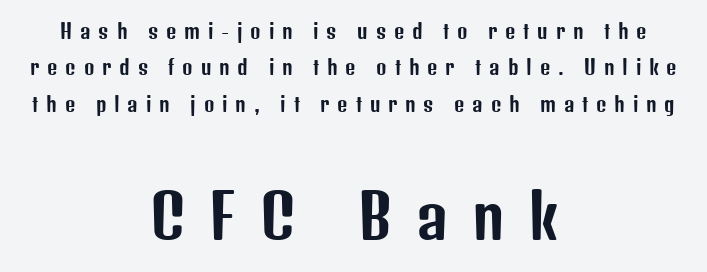
{"serif": "no", "italic": "no", "width": "condensed", "stroke_contrast": "low", "x_height": "medium", "monospaced": "no", "underline": "no", "align": "center", "line_spacing_ratio": 1.82, "letter_spacing": "wide", "letter_spacing_em": 0.39, "larger_block": "second", "size_ratio": 3.05, "glyph_px": 61}
